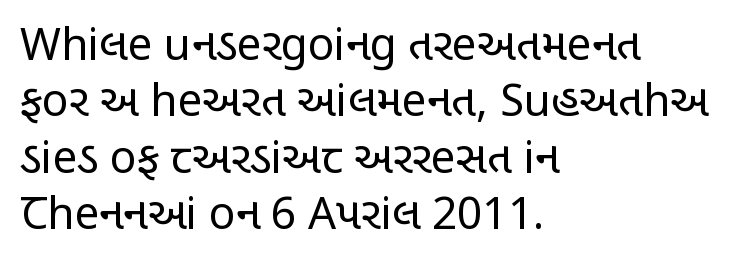
Q: Is the text bold? A: No.
Q: Is the text italic (slanted)? A: No, it is upright.
Q: Is the typeface a serif or a sans-serif typeface? A: Sans-serif.
Q: Is the text underlined? A: No.
Q: How is the paragraph aligned? A: Left-aligned.
Q: Is the spacing between letters normal or unusually wide? A: Normal.
Q: Is the spacing between lines tight, normal or loose? A: Normal.
Q: Width (condensed, normal, or wide)? A: Condensed.
Q: Stroke contrast? A: Low.
Q: x-height? A: Large.
Q: Monospaced? A: No.
